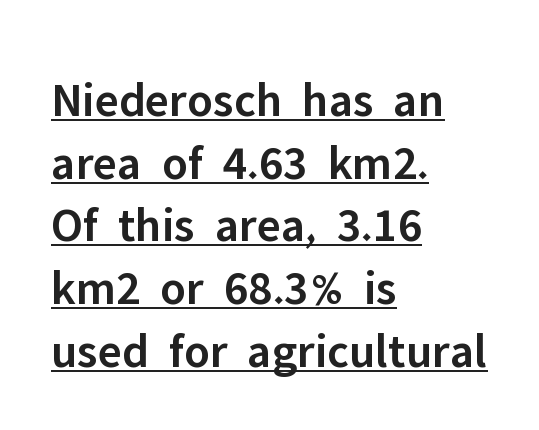
Quick note: not italic, upright. Grotesque or geometric, the face here clearly has no serifs. Spacing verdict: proportional, widths tailored to each character. The lines sit at an ordinary, default distance from one another.
